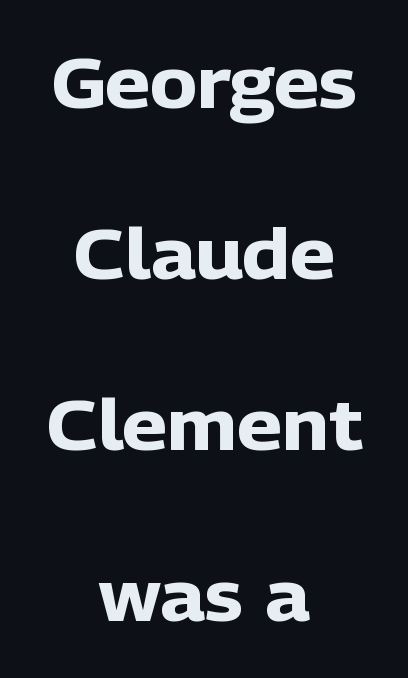
Bare-footed words on every line. Looks like regular typesetting: each glyph gets only the width it needs. Each new line begins a long way beneath the previous one. Nope, not italic — everything's standing straight. Leftover space on each line is divided equally before and after the words. The letters carry no serifs — their stems end cleanly without finishing strokes.
